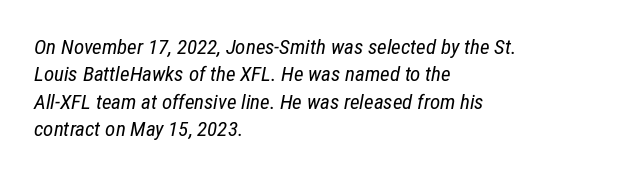
Stem width sits at or under what a default text font uses. The zone under the glyphs is completely vacant. The lines in this sample share a left origin and differ only in where they stop. Posture: slanted. Horizontal bands of white between lines are of average thickness.
